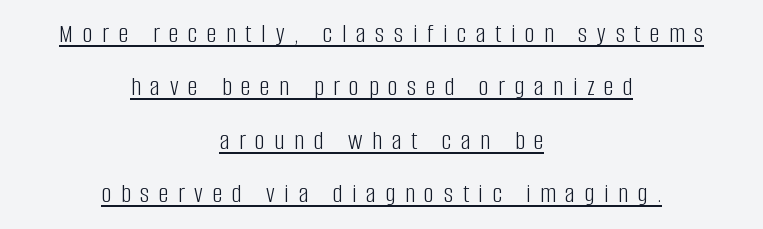
Heft: none added — not bold. The specimen reads as upright at a glance. This block would shrink considerably if given ordinary leading; it's expanded now. The passage is arranged like a title page — every line centered. The letterforms stand isolated, each surrounded by extra space. Decoration check: the copy is underlined.
